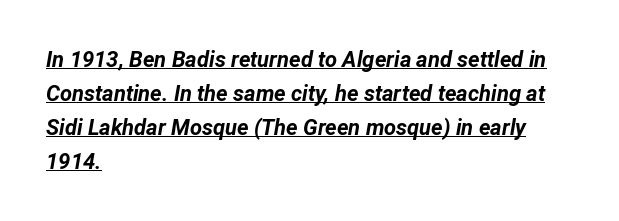
The image shows 22 px bold type, italic (leaning right); set left-aligned, normal line spacing (1.54x), normal letter spacing, underlined.
